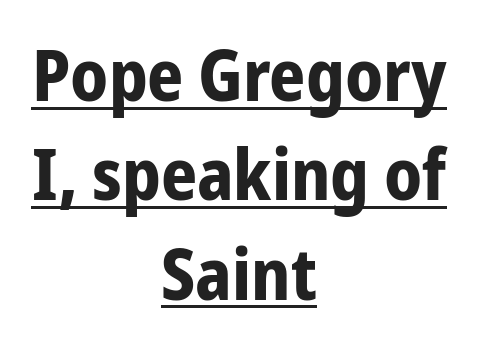
{"serif": "no", "italic": "no", "bold": "yes", "weight": "bold", "width": "condensed", "stroke_contrast": "low", "x_height": "medium", "monospaced": "no", "underline": "yes", "align": "center", "line_spacing": "normal", "line_spacing_ratio": 1.4, "letter_spacing": "normal", "letter_spacing_em": 0.0, "glyph_px": 71}
